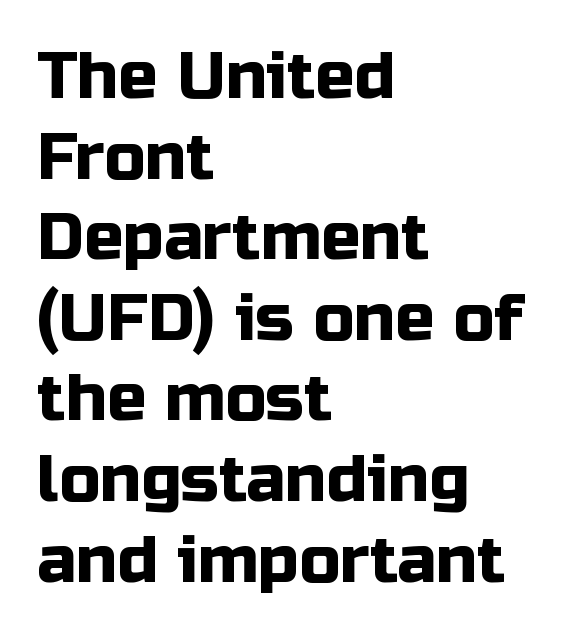
The image shows 65 px sans-serif type, upright; set left-aligned, line spacing 1.24x, normal letter spacing, not underlined; low stroke contrast and a medium x-height.
